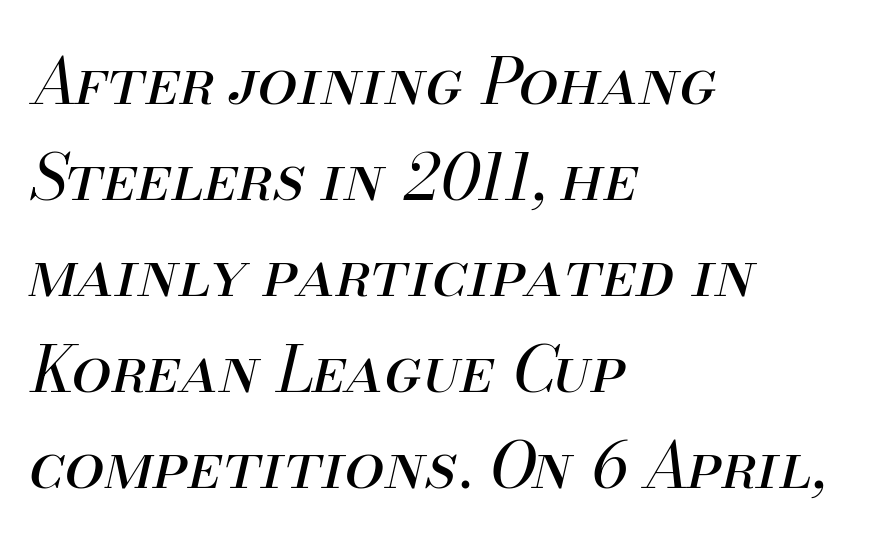
The passage shown has conventional tracking throughout. Weight: regular or lighter. Italic: yes, the glyphs are oblique. Horizontal bands of white between lines are of average thickness. Lines of text with bare space underneath.
